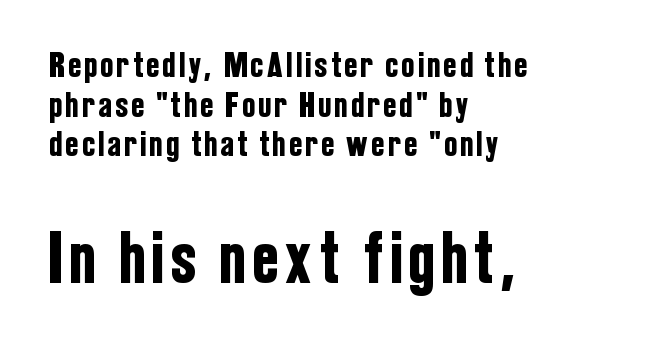
The image shows 74 px condensed sans-serif type, upright; set left-aligned, tight line spacing (1.07x), not underlined; the second (bottom) block is 2.0x larger; low stroke contrast and a medium x-height.
